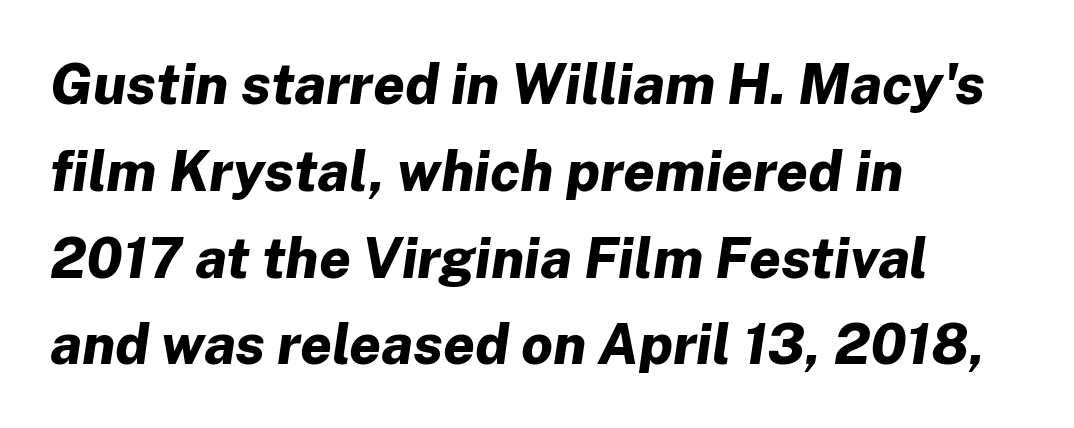
Quick note: underline off. Is there much room between lines? A standard amount, neither cramped nor airy. In terms of letterspacing, this is plain default setting. Is this a fixed-width face? No — the glyphs have proportional, varying widths. You can tell it's italic because the verticals aren't actually vertical. I'd describe the lettering as bold — thick and assertive.
